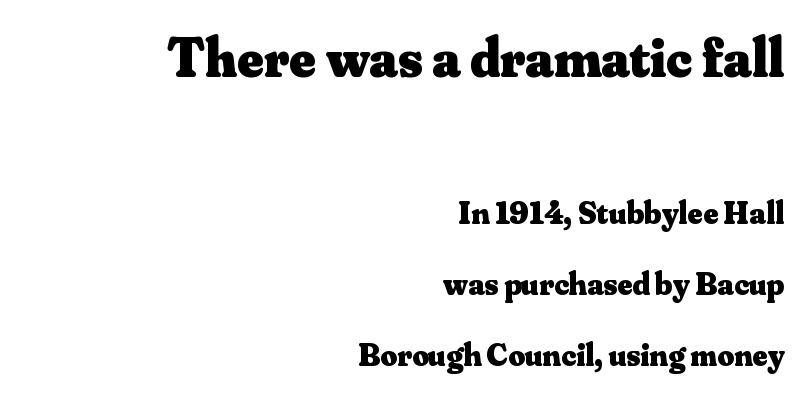
A typesetter would call this leading open, well beyond the default. Each letter keeps its own natural width here, so spacing adapts to shape. Has an underline been added? It has not. Nope, not italic — everything's standing straight. Look at the tracking — it's just the regular setting, nothing added.
